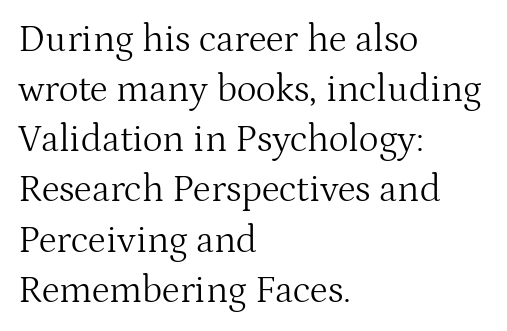
The image shows 38 px light serif type, upright; set left-aligned, normal line spacing (1.32x), normal letter spacing, not underlined; medium stroke contrast and a medium x-height.
